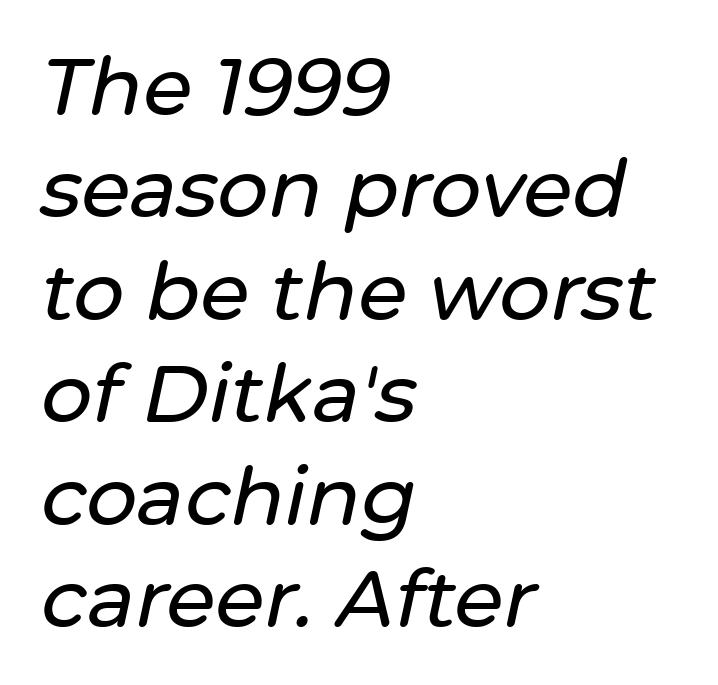
{"italic": "yes", "lean": "right", "slant_degrees": 12, "width": "normal", "stroke_contrast": "low", "x_height": "medium", "monospaced": "no", "underline": "no", "align": "left", "line_spacing": "normal", "line_spacing_ratio": 1.28, "letter_spacing": "normal", "letter_spacing_em": 0.0, "glyph_px": 80}
